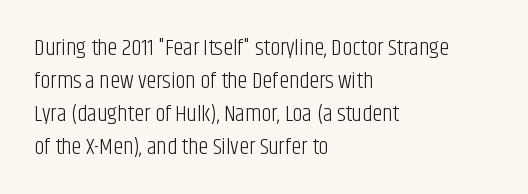
Honestly, the row spacing looks completely unremarkable. Caption: face not bold, strokes unweighted. Posture: vertical. This rendering features lettering with no underline. The setting favours the left margin, as ordinary paragraphs usually do.
